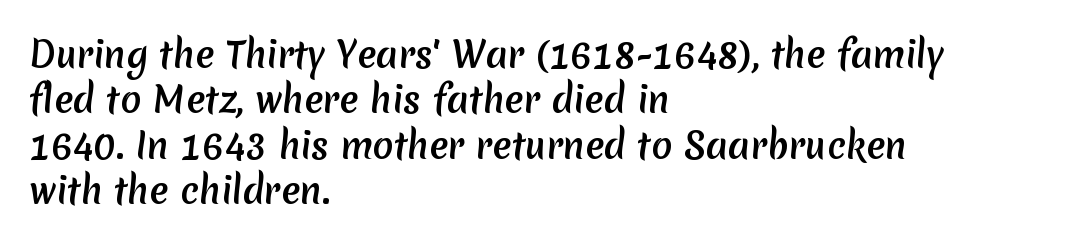
The image shows 35 px sans-serif type; set left-aligned, normal line spacing (1.3x), normal letter spacing, not underlined; medium stroke contrast and a medium x-height.
